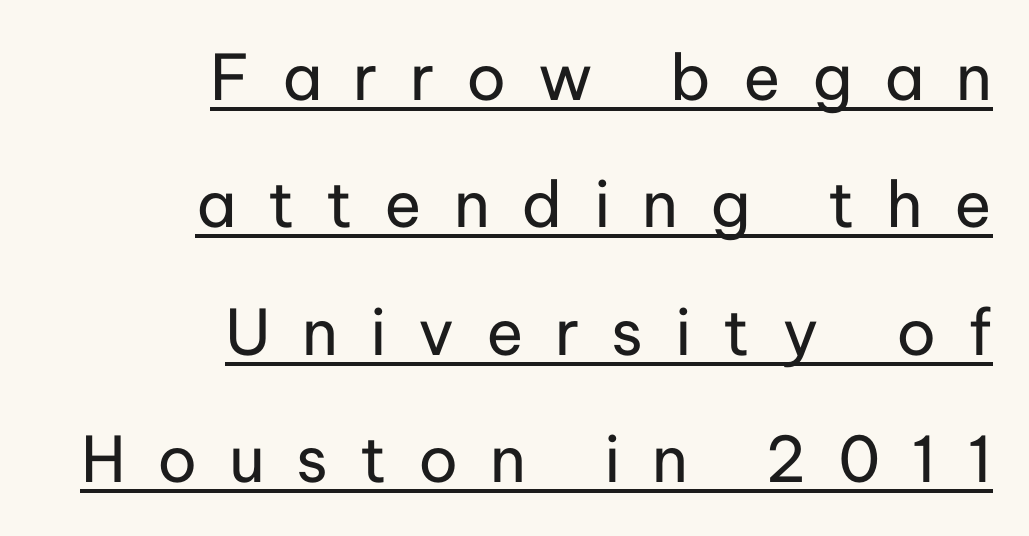
This is underlined copy, the kind a proofreader might mark for attention. Every row of glyphs terminates at an identical x-position on the right. The typeface chosen for these lines omits serifs. This sample has the flowing, uneven cadence of proportional lettering. There is plenty of visible air inserted between adjacent glyphs. Quick note: interline space is abundant.
